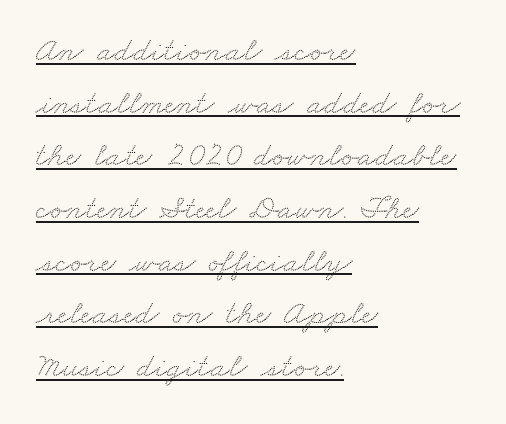
Typographically, this falls in the serif category. A classic flush-left, rag-right setting is used for this passage. Line spacing here is normal. The letters sit at their default tracking, neither squeezed nor spread.
